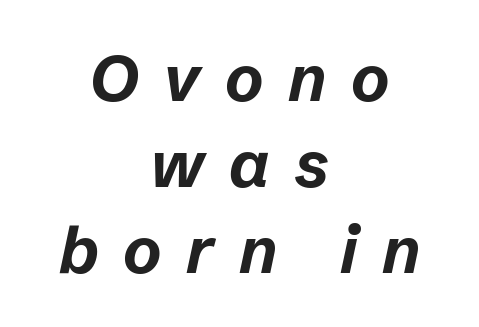
The compositor balanced each line on the midline. The letters advance in unequal steps, a hallmark of proportional type. Honestly, there is no underline to notice here at all. Is the letter spacing exaggerated? Yes — the characters are pushed far apart. The axis of the letterforms is tilted away from vertical. Notice how descenders clear the ascenders below comfortably — that's standard leading.
